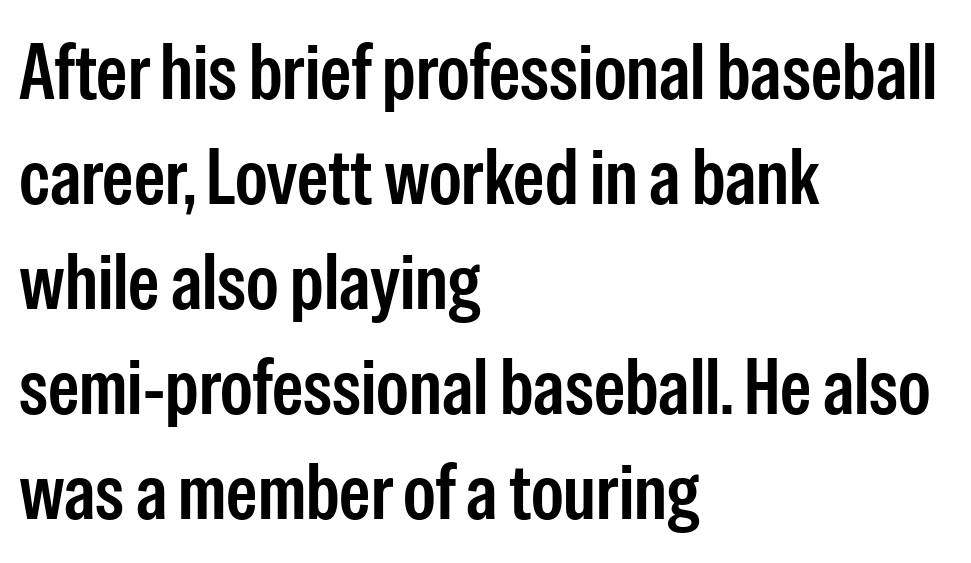
Q: Is the text italic (slanted)? A: No, it is upright.
Q: Is the typeface a serif or a sans-serif typeface? A: Sans-serif.
Q: Is the text underlined? A: No.
Q: How is the paragraph aligned? A: Left-aligned.
Q: Is the spacing between letters normal or unusually wide? A: Normal.
Q: Is the spacing between lines tight, normal or loose? A: Normal.
Q: Width (condensed, normal, or wide)? A: Condensed.
Q: Stroke contrast? A: Low.
Q: x-height? A: Medium.
Q: Monospaced? A: No.
